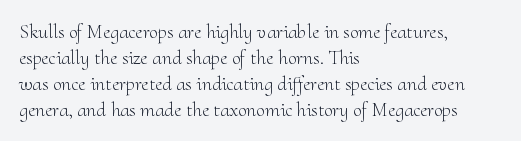
The image shows 20 px text type, upright; set left-aligned, normal line spacing (1.3x), normal letter spacing, not underlined.
